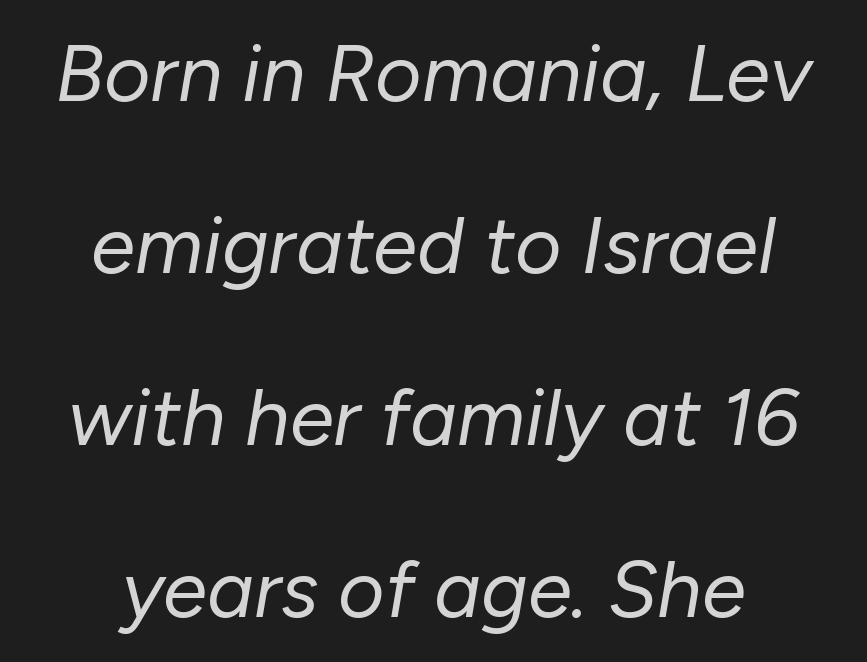
{"italic": "yes", "lean": "right", "slant_degrees": 10, "bold": "no", "weight": "regular", "width": "normal", "stroke_contrast": "low", "x_height": "medium", "monospaced": "no", "underline": "no", "align": "center", "line_spacing": "loose", "line_spacing_ratio": 2.15, "letter_spacing": "normal", "letter_spacing_em": 0.0, "glyph_px": 80}
